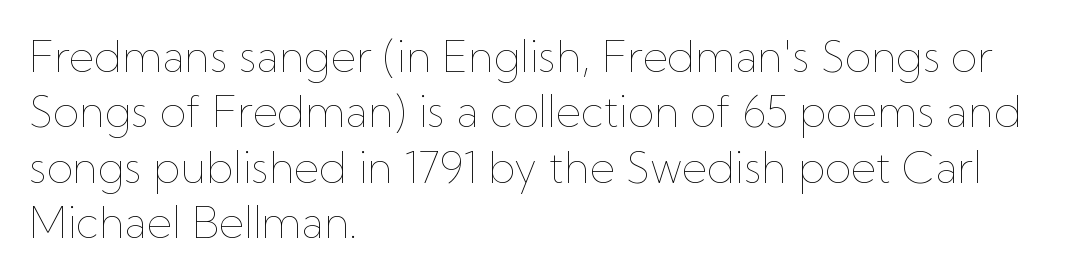
{"italic": "no", "bold": "no", "weight": "thin", "width": "normal", "stroke_contrast": "low", "x_height": "medium", "monospaced": "no", "underline": "no", "align": "left", "line_spacing": "normal", "line_spacing_ratio": 1.29, "letter_spacing": "normal", "letter_spacing_em": 0.0, "glyph_px": 43}
